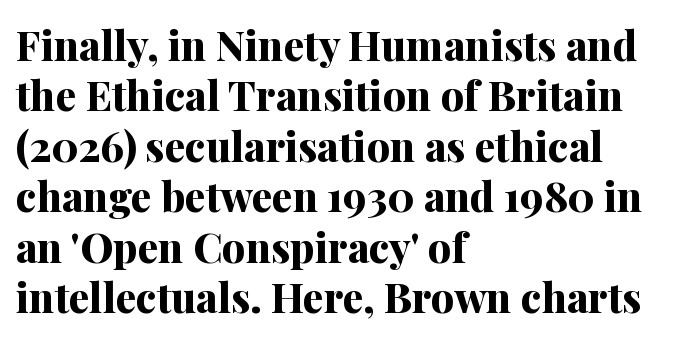
{"serif": "yes", "italic": "no", "bold": "yes", "weight": "bold", "width": "normal", "stroke_contrast": "medium", "x_height": "medium", "monospaced": "no", "underline": "no", "align": "left", "line_spacing_ratio": 1.23, "letter_spacing": "normal", "letter_spacing_em": 0.0, "glyph_px": 41}
